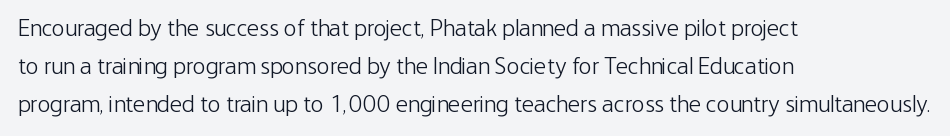
Q: Is the text bold? A: No.
Q: Is the text italic (slanted)? A: No, it is upright.
Q: Is the text underlined? A: No.
Q: How is the paragraph aligned? A: Left-aligned.
Q: Is the spacing between letters normal or unusually wide? A: Normal.
Q: Is the spacing between lines tight, normal or loose? A: Normal.
